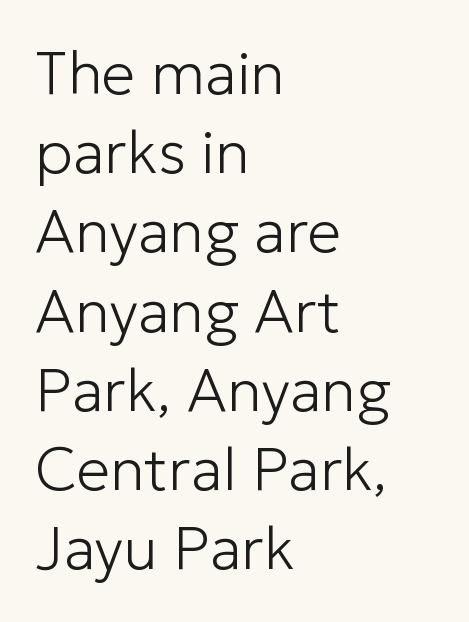
Q: Is the text bold? A: No.
Q: Is the text italic (slanted)? A: No, it is upright.
Q: Is the typeface a serif or a sans-serif typeface? A: Sans-serif.
Q: Is the text underlined? A: No.
Q: How is the paragraph aligned? A: Left-aligned.
Q: Is the spacing between letters normal or unusually wide? A: Normal.
Q: Is the spacing between lines tight, normal or loose? A: Normal.
Q: Width (condensed, normal, or wide)? A: Normal.
Q: Stroke contrast? A: Low.
Q: x-height? A: Medium.
Q: Monospaced? A: No.
